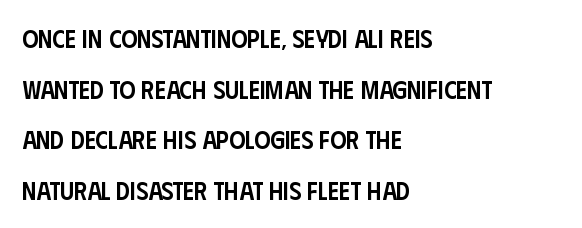
The image shows 25 px text type, upright; set left-aligned, loose line spacing (2.03x), normal letter spacing, not underlined.
